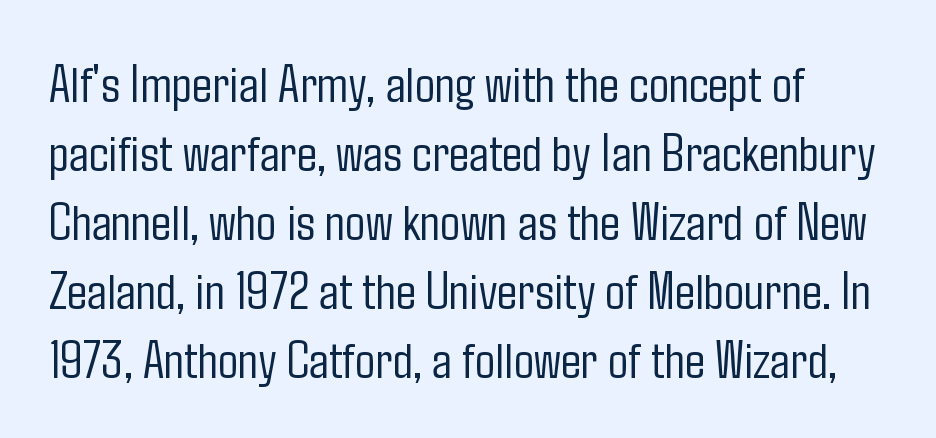
The image shows 53 px light, condensed sans-serif type, upright; set normal line spacing (1.3x), normal letter spacing, not underlined; low stroke contrast and a medium x-height.
